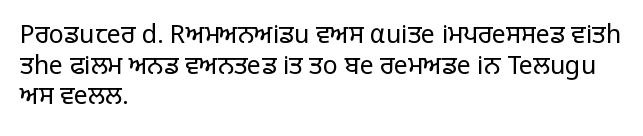
The image shows 25 px text type, upright; set left-aligned, line spacing 1.23x, normal letter spacing, not underlined.
